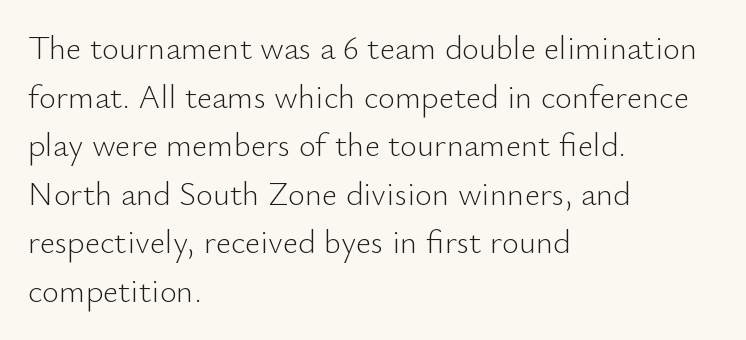
Q: Is the text bold? A: No.
Q: Is the text italic (slanted)? A: No, it is upright.
Q: Is the typeface a serif or a sans-serif typeface? A: Sans-serif.
Q: Is the text underlined? A: No.
Q: How is the paragraph aligned? A: Left-aligned.
Q: Is the spacing between letters normal or unusually wide? A: Normal.
Q: Is the spacing between lines tight, normal or loose? A: Normal.
Q: Width (condensed, normal, or wide)? A: Normal.
Q: Stroke contrast? A: Low.
Q: x-height? A: Small.
Q: Monospaced? A: No.
